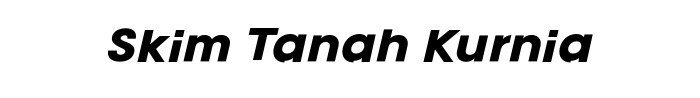
Q: Is the text bold? A: Yes.
Q: Is the text italic (slanted)? A: Yes, it leans right by about 12 degrees.
Q: Is the text underlined? A: No.
Q: Is the spacing between letters normal or unusually wide? A: Normal.
Q: Width (condensed, normal, or wide)? A: Normal.
Q: Stroke contrast? A: Low.
Q: x-height? A: Large.
Q: Monospaced? A: No.
